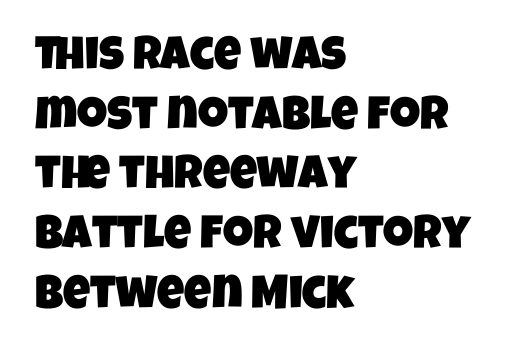
{"serif": "no", "width": "condensed", "stroke_contrast": "low", "x_height": "large", "monospaced": "no", "underline": "no", "align": "left", "line_spacing": "normal", "line_spacing_ratio": 1.27, "letter_spacing": "normal", "letter_spacing_em": 0.0, "glyph_px": 47}
